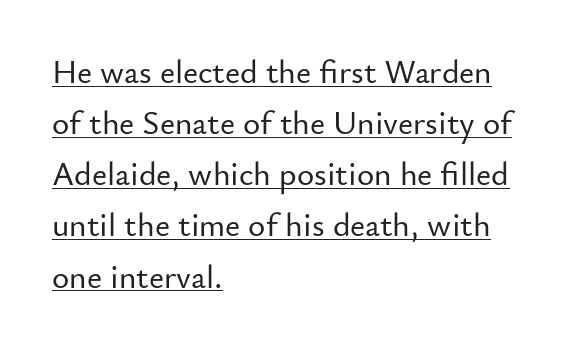
{"serif": "no", "italic": "no", "width": "normal", "stroke_contrast": "low", "x_height": "small", "monospaced": "no", "underline": "yes", "align": "left", "line_spacing": "normal", "line_spacing_ratio": 1.55, "letter_spacing": "normal", "letter_spacing_em": 0.0, "glyph_px": 33}
